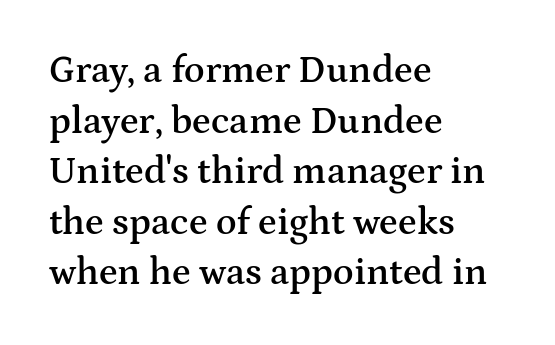
Q: Is the text bold? A: Semi-bold.
Q: Is the text italic (slanted)? A: No, it is upright.
Q: Is the typeface a serif or a sans-serif typeface? A: Serif.
Q: Is the text underlined? A: No.
Q: How is the paragraph aligned? A: Left-aligned.
Q: Is the spacing between letters normal or unusually wide? A: Normal.
Q: Is the spacing between lines tight, normal or loose? A: Normal.
Q: Width (condensed, normal, or wide)? A: Wide.
Q: Stroke contrast? A: Medium.
Q: x-height? A: Medium.
Q: Monospaced? A: No.
